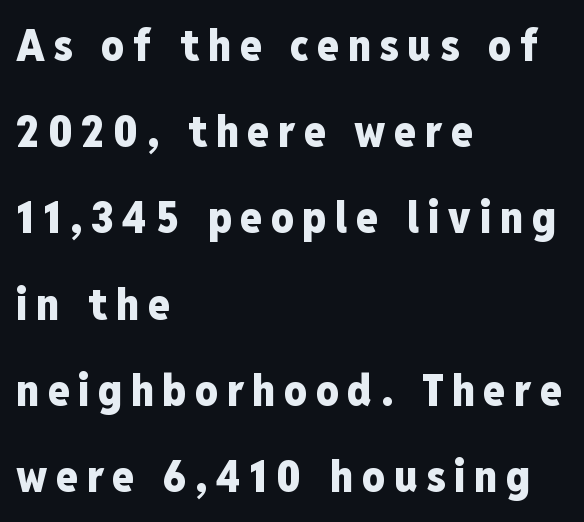
Q: Is the text bold? A: Yes.
Q: Is the text italic (slanted)? A: No, it is upright.
Q: Is the typeface a serif or a sans-serif typeface? A: Sans-serif.
Q: Is the text underlined? A: No.
Q: How is the paragraph aligned? A: Left-aligned.
Q: Is the spacing between letters normal or unusually wide? A: Unusually wide.
Q: Is the spacing between lines tight, normal or loose? A: Loose.
Q: Width (condensed, normal, or wide)? A: Condensed.
Q: Stroke contrast? A: Low.
Q: x-height? A: Medium.
Q: Monospaced? A: No.
